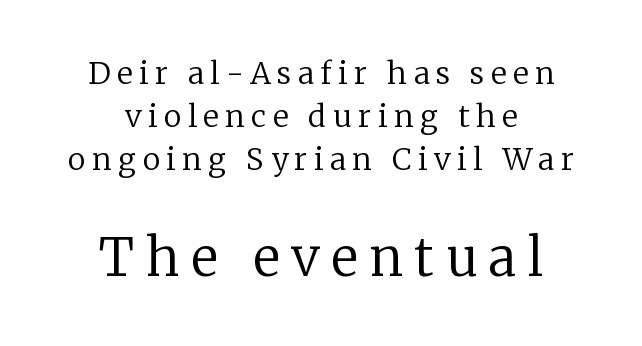
Q: Is the text bold? A: No.
Q: Is the text italic (slanted)? A: No, it is upright.
Q: Is the typeface a serif or a sans-serif typeface? A: Serif.
Q: Is the text underlined? A: No.
Q: How is the paragraph aligned? A: Centered.
Q: Is the spacing between letters normal or unusually wide? A: Unusually wide.
Q: Is the spacing between lines tight, normal or loose? A: Normal.
Q: Which block of text is set in a larger size, the first (top) or the second (bottom)? A: The second (bottom) one.
Q: Width (condensed, normal, or wide)? A: Normal.
Q: Stroke contrast? A: Low.
Q: x-height? A: Medium.
Q: Monospaced? A: No.
